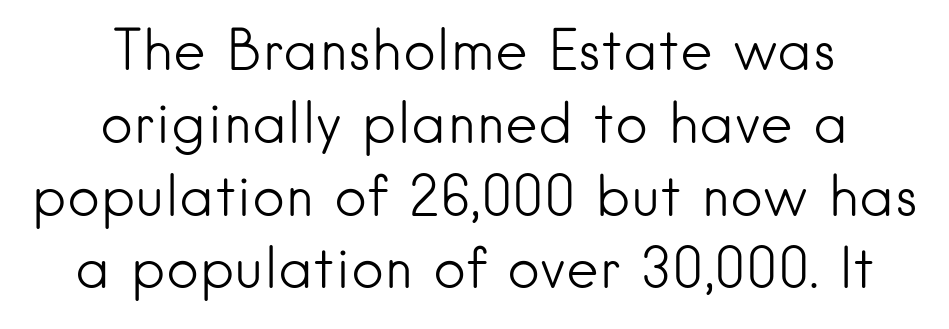
What kind of face is this? One without serifs — a sans. The glyphs are unaccompanied by any horizontal stroke below them. Compared with typical body copy, the letter spacing here is the same. Spacing verdict: proportional, widths tailored to each character. These lines are centered, leaving both edges ragged. Posture: upright roman.
